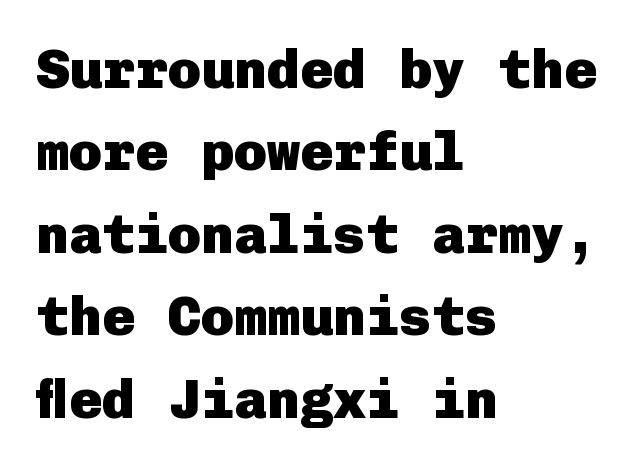
The space between consecutive lines is moderate. Observe the ordinary spacing: letters are neighbours, not strangers. Nobody drew a line under any word here. The ragged edge is on the right, which tells us the setting is flush left. The designer went with a sans here, leaving each stem footless.
